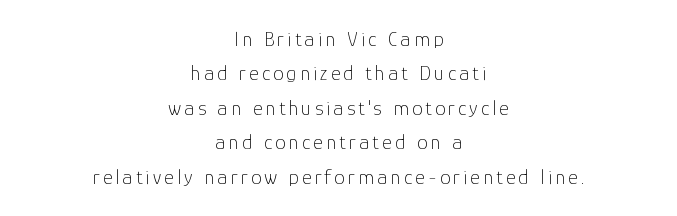
Q: Is the text bold? A: No.
Q: Is the text italic (slanted)? A: No, it is upright.
Q: Is the text underlined? A: No.
Q: How is the paragraph aligned? A: Centered.
Q: Is the spacing between lines tight, normal or loose? A: Normal.
